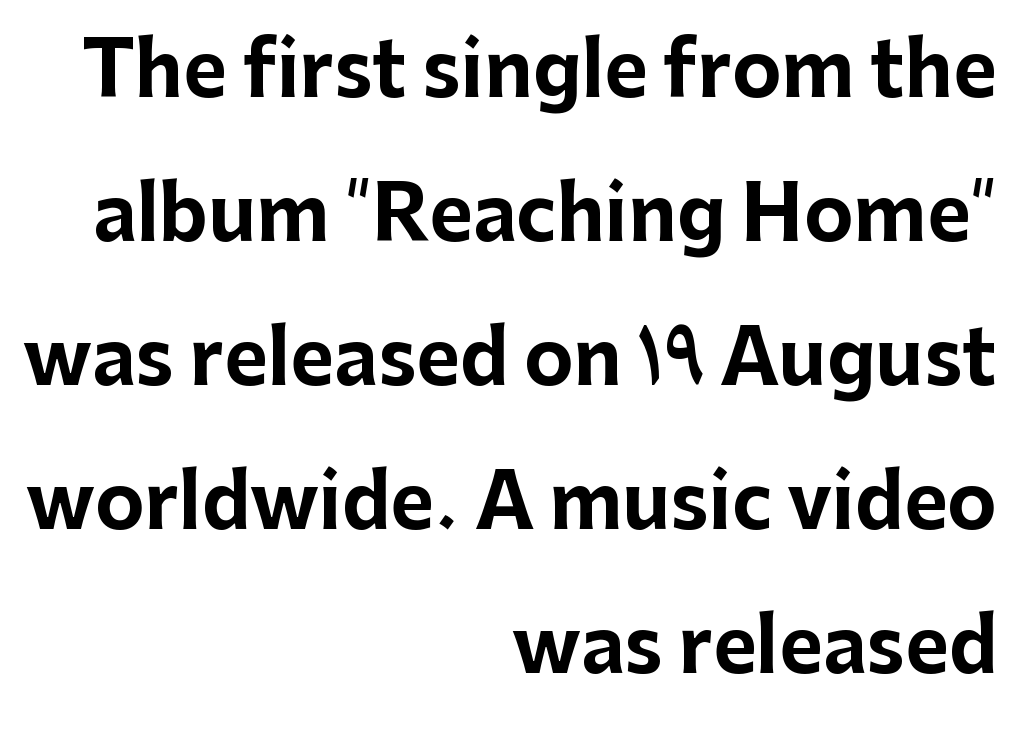
Q: Is the text bold? A: Yes.
Q: Is the text italic (slanted)? A: No, it is upright.
Q: Is the typeface a serif or a sans-serif typeface? A: Sans-serif.
Q: Is the text underlined? A: No.
Q: How is the paragraph aligned? A: Right-aligned.
Q: Is the spacing between letters normal or unusually wide? A: Normal.
Q: Is the spacing between lines tight, normal or loose? A: Loose.
Q: Width (condensed, normal, or wide)? A: Normal.
Q: Stroke contrast? A: Low.
Q: x-height? A: Medium.
Q: Monospaced? A: No.
